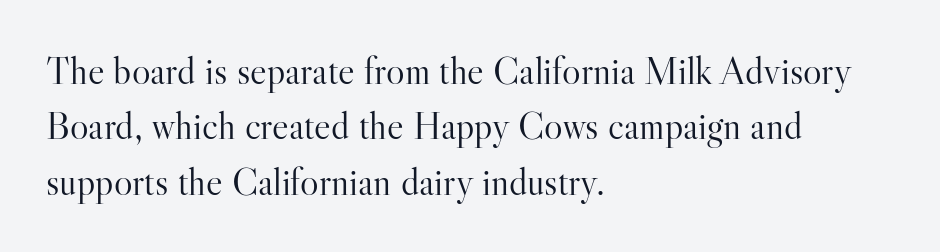
{"serif": "yes", "italic": "no", "bold": "no", "weight": "light", "width": "normal", "stroke_contrast": "high", "x_height": "small", "monospaced": "no", "underline": "no", "align": "left", "line_spacing": "normal", "line_spacing_ratio": 1.42, "letter_spacing": "normal", "letter_spacing_em": 0.0, "glyph_px": 39}
